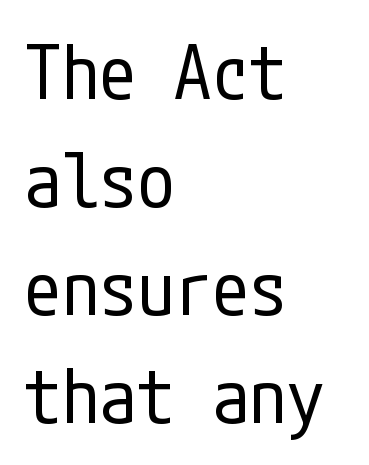
The image shows 75 px regular-weight, condensed sans-serif type, upright; set left-aligned, normal line spacing (1.44x), normal letter spacing, not underlined; low stroke contrast and a medium x-height.
